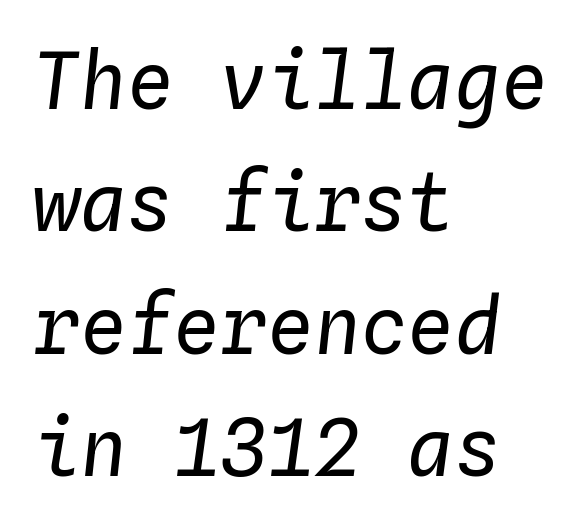
The passage shown leans; its letterforms are oblique. The string is rendered with underlining switched off. The rag falls on the right side of this text block. Stem width sits at or under what a default text font uses. The passage shown is typed in a monospace face where columns stay perfectly aligned. Words appear dense and cohesive because spacing is normal.
